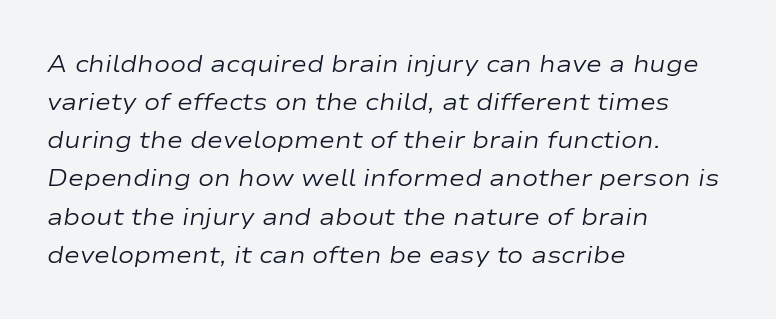
{"italic": "yes", "lean": "right", "slant_degrees": 9, "bold": "no", "underline": "no", "align": "left", "line_spacing": "normal", "line_spacing_ratio": 1.59, "letter_spacing": "normal", "letter_spacing_em": 0.0, "glyph_px": 24}
